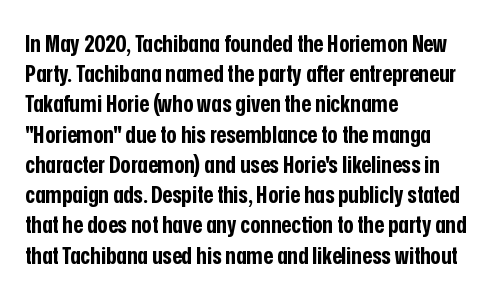
The ragged edge is on the right, which tells us the setting is flush left. The space beneath each line is pristine and unruled. This rendering leaves character spacing at its baseline value. The passage shown stacks its lines at a standard gap. Italic? Not at all — the glyphs are vertical. Emphasis by weight is at full strength: bold.
